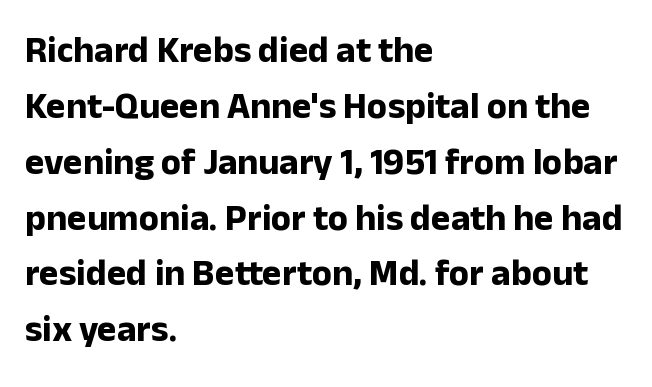
{"serif": "no", "italic": "no", "bold": "yes", "weight": "bold", "width": "normal", "stroke_contrast": "low", "x_height": "medium", "monospaced": "no", "underline": "no", "align": "left", "line_spacing": "normal", "line_spacing_ratio": 1.51, "letter_spacing": "normal", "letter_spacing_em": 0.0, "glyph_px": 37}
